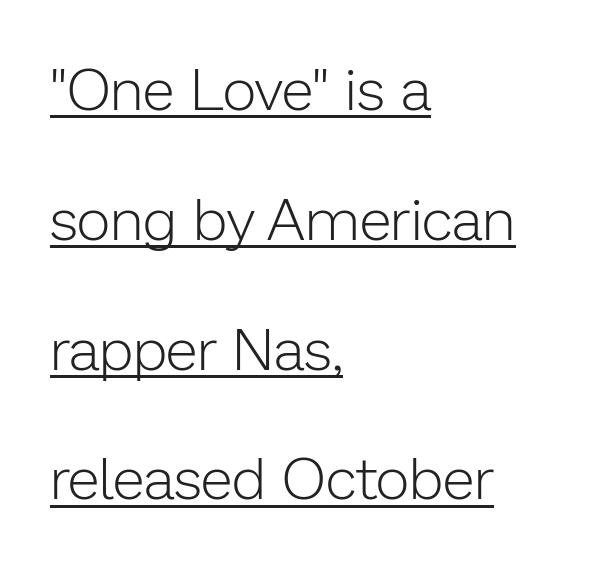
Compared with a centered layout, this one pins lines to the left instead. The type is set solid horizontally, with unmodified tracking. You could not count columns in this text — the font is proportionally spaced. Quick note: interline space is abundant. The font's upright variant was chosen for this text. Weight: not bold — regular or lighter.
